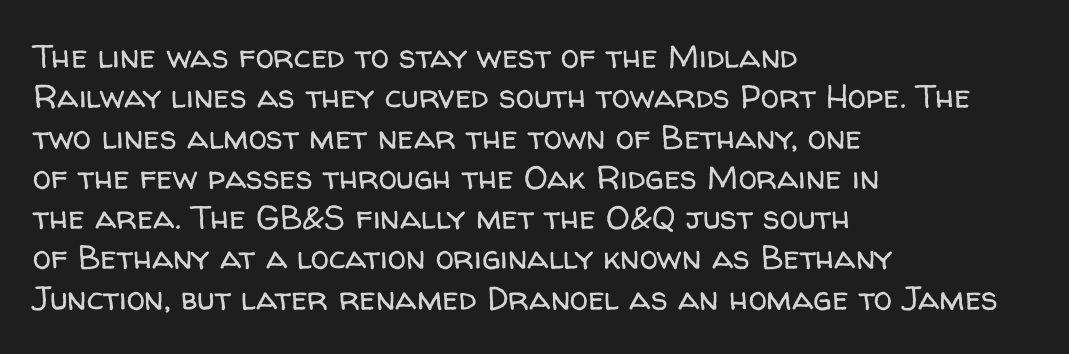
Q: Is the text bold? A: No.
Q: Is the text italic (slanted)? A: No, it is upright.
Q: Is the typeface a serif or a sans-serif typeface? A: Sans-serif.
Q: Is the text underlined? A: No.
Q: How is the paragraph aligned? A: Left-aligned.
Q: Is the spacing between letters normal or unusually wide? A: Normal.
Q: Width (condensed, normal, or wide)? A: Normal.
Q: Stroke contrast? A: Low.
Q: x-height? A: Medium.
Q: Monospaced? A: No.
